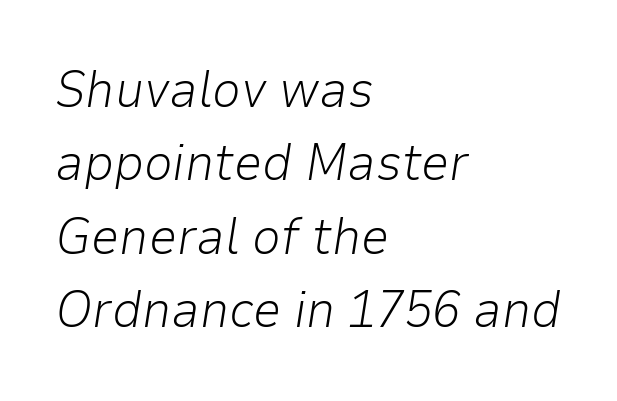
The image shows 51 px light type, italic (leaning right); set left-aligned, normal line spacing (1.44x), normal letter spacing, not underlined; low stroke contrast and a medium x-height.
